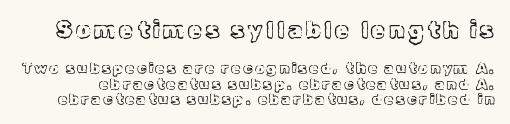
Ordinary non-slanted type is in use. Character size in the leading block exceeds that of the trailing block. How would I describe the line gaps? Narrow and economical. Has an underline been added? It has not.
